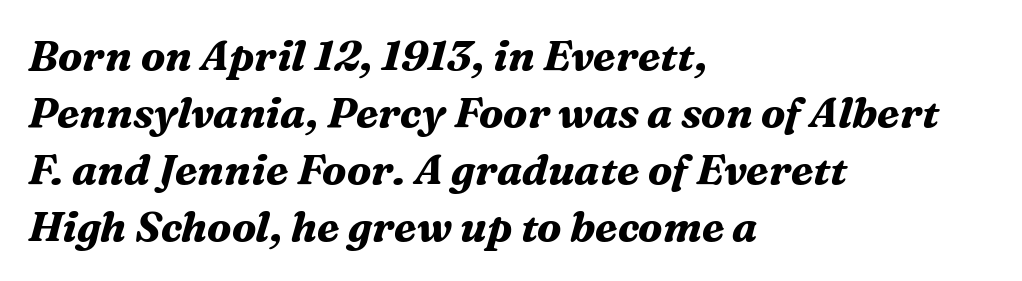
The image shows 42 px bold serif type, italic (leaning right); set left-aligned, normal line spacing (1.36x), normal letter spacing, not underlined; medium stroke contrast and a medium x-height.
